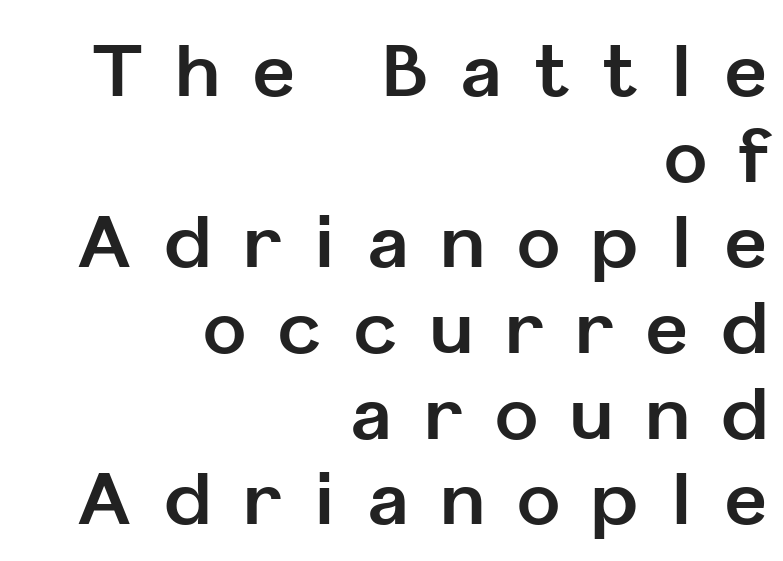
This is heavy type, rendered in bold. Do the characters align in a grid? No, the font is proportional. You can tell it's not italic because the verticals are truly vertical. Tracking here is generous; glyphs stand well apart from one another. Casual observation: everything's shoved over to the right.
